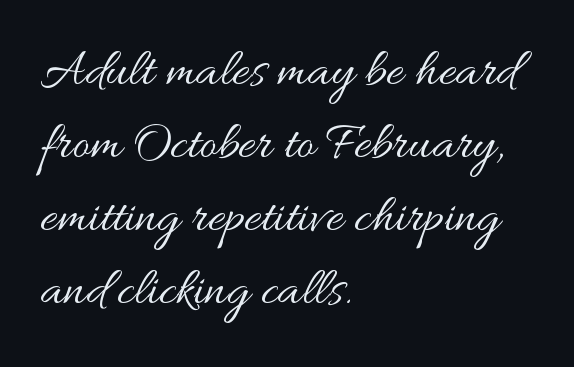
The image shows 53 px regular-weight, wide type; set left-aligned, normal line spacing (1.38x), normal letter spacing, not underlined; medium stroke contrast and a small x-height.
